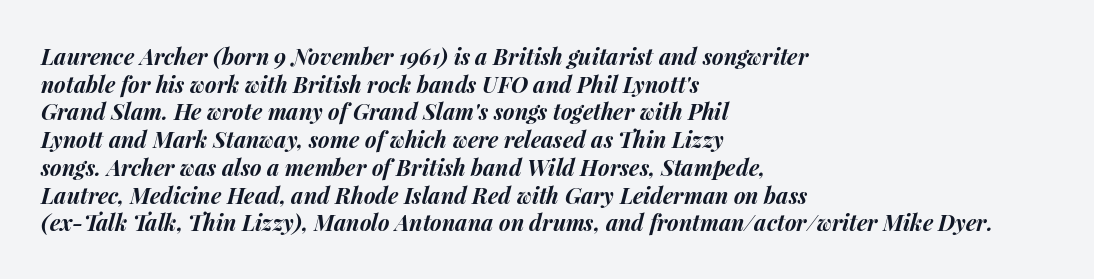
The image shows 22 px bold type, italic (leaning right); set left-aligned, normal line spacing (1.26x), normal letter spacing, not underlined.
